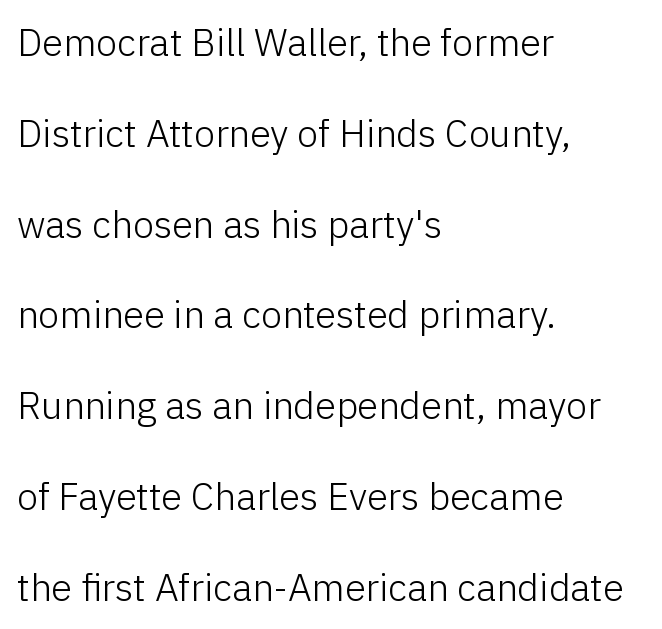
Unmarked baselines from the first word to the last. Each letter keeps its own natural width here, so spacing adapts to shape. Nothing sits at the stroke ends, so this counts as sans-serif. Posture: upright roman.
